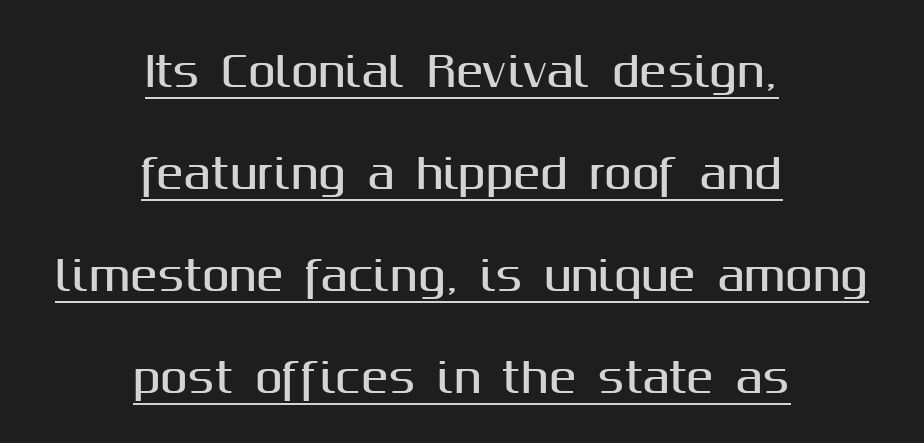
Q: Is the text italic (slanted)? A: No, it is upright.
Q: Is the typeface a serif or a sans-serif typeface? A: Sans-serif.
Q: Is the text underlined? A: Yes.
Q: How is the paragraph aligned? A: Centered.
Q: Is the spacing between letters normal or unusually wide? A: Normal.
Q: Is the spacing between lines tight, normal or loose? A: Loose.
Q: Width (condensed, normal, or wide)? A: Normal.
Q: Stroke contrast? A: Medium.
Q: x-height? A: Medium.
Q: Monospaced? A: No.
